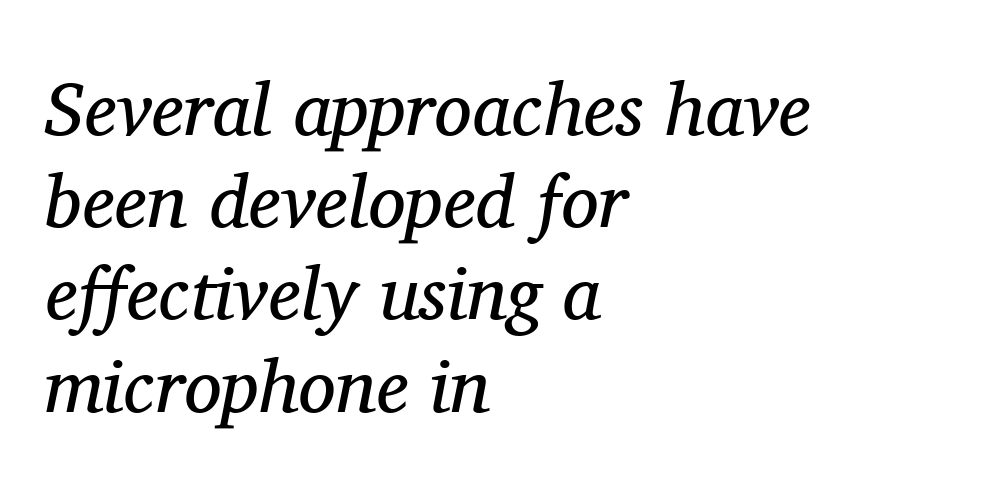
Q: Is the text bold? A: No.
Q: Is the text italic (slanted)? A: Yes, it leans right by about 11 degrees.
Q: Is the typeface a serif or a sans-serif typeface? A: Serif.
Q: Is the text underlined? A: No.
Q: How is the paragraph aligned? A: Left-aligned.
Q: Is the spacing between letters normal or unusually wide? A: Normal.
Q: Width (condensed, normal, or wide)? A: Normal.
Q: Stroke contrast? A: Medium.
Q: x-height? A: Medium.
Q: Monospaced? A: No.
